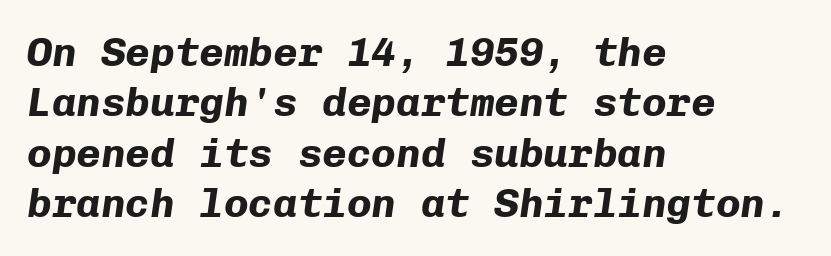
Look at the stroke-to-counter ratio: heavy, a bold. Rule under the text: the space is simply empty. Notice how the passage keeps a crisp vertical edge on the left only. Observe the lean: these are italic letterforms.
